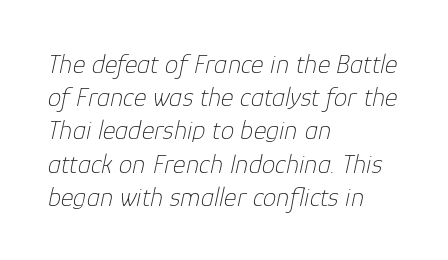
Q: Is the text bold? A: No.
Q: Is the text italic (slanted)? A: Yes, it leans right by about 12 degrees.
Q: Is the text underlined? A: No.
Q: How is the paragraph aligned? A: Left-aligned.
Q: Is the spacing between letters normal or unusually wide? A: Normal.
